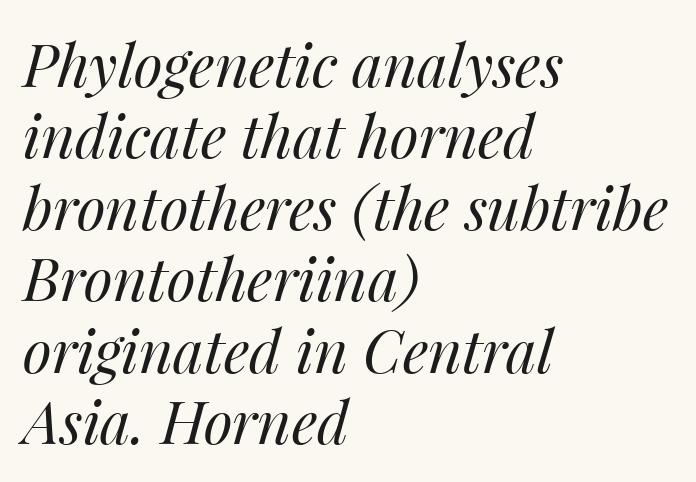
The image shows 59 px regular-weight type, italic (leaning right); set left-aligned, line spacing 1.21x, normal letter spacing, not underlined; medium stroke contrast and a medium x-height.
